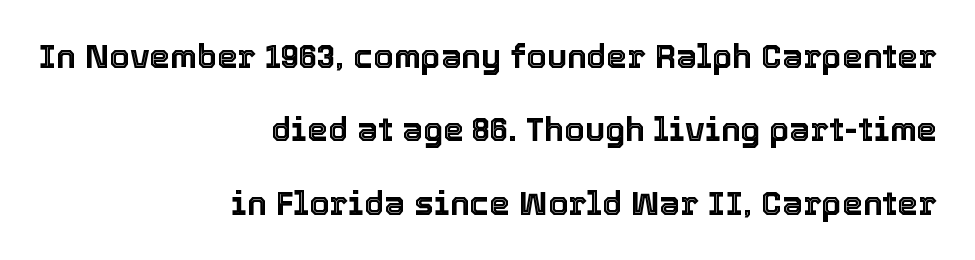
Q: Is the text italic (slanted)? A: No, it is upright.
Q: Is the text underlined? A: No.
Q: How is the paragraph aligned? A: Right-aligned.
Q: Is the spacing between letters normal or unusually wide? A: Normal.
Q: Is the spacing between lines tight, normal or loose? A: Loose.
Q: Width (condensed, normal, or wide)? A: Normal.
Q: x-height? A: Medium.
Q: Monospaced? A: No.
